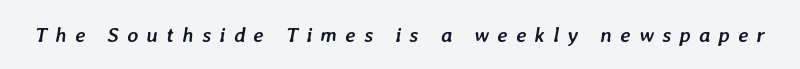
{"italic": "yes", "lean": "right", "slant_degrees": 7, "bold": "yes", "underline": "no", "letter_spacing": "wide", "letter_spacing_em": 0.39, "glyph_px": 21}
